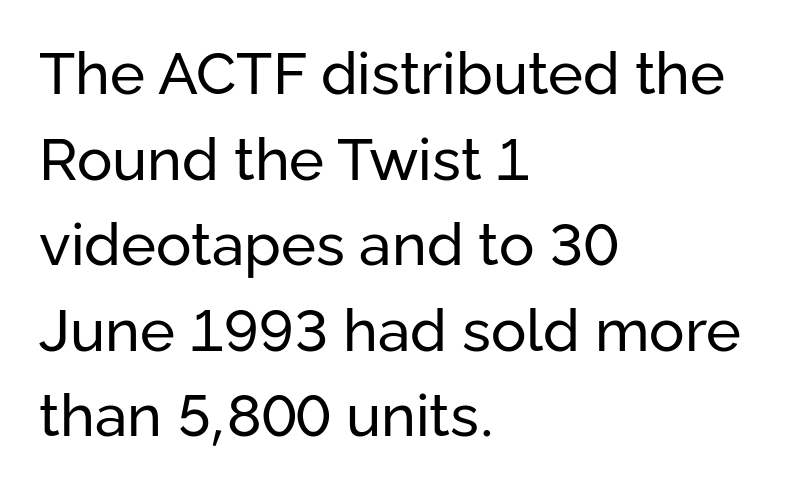
Nope, not italic — everything's standing straight. The face used here is proportionally spaced, like ordinary book or web type. Nothing sits at the stroke ends, so this counts as sans-serif. Short note: letters normally spaced. Check the space under the baseline: it is left empty. No letter is thick-stroked: the sample isn't bold.
